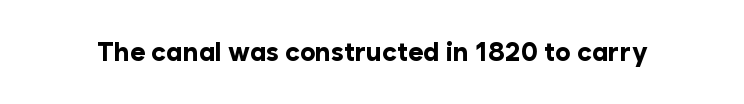
{"italic": "no", "bold": "yes", "underline": "no", "letter_spacing": "normal", "letter_spacing_em": 0.0, "glyph_px": 26}
